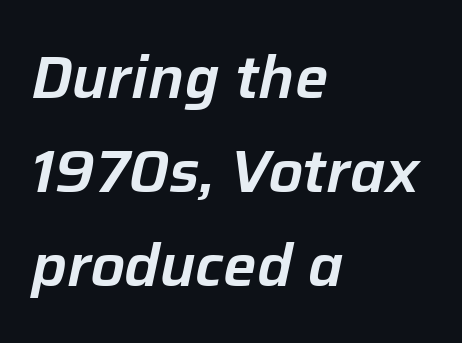
Q: Is the text italic (slanted)? A: Yes, it leans right by about 12 degrees.
Q: Is the text underlined? A: No.
Q: How is the paragraph aligned? A: Left-aligned.
Q: Is the spacing between letters normal or unusually wide? A: Normal.
Q: Is the spacing between lines tight, normal or loose? A: Normal.
Q: Width (condensed, normal, or wide)? A: Normal.
Q: Stroke contrast? A: Low.
Q: x-height? A: Medium.
Q: Monospaced? A: No.
